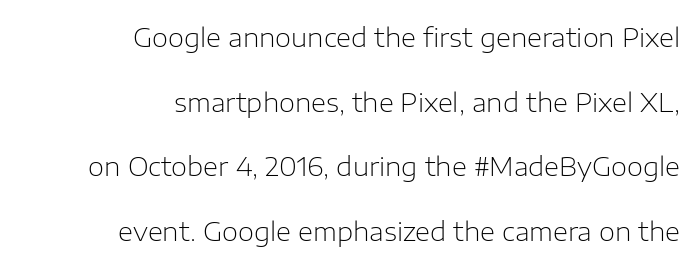
A great deal of white space separates one row of letters from the next. Check the space under the baseline: it is left empty. Is the letter spacing exaggerated? No — it looks like the ordinary default. A quiet, ordinary-to-light weight characterises the typeface. If you drew a line through each stem, it would be perfectly vertical.
